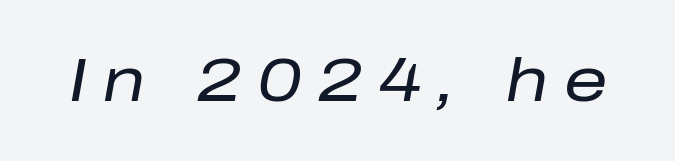
Q: Is the text bold? A: No.
Q: Is the text italic (slanted)? A: Yes, it leans right by about 10 degrees.
Q: Is the text underlined? A: No.
Q: Is the spacing between letters normal or unusually wide? A: Unusually wide.
Q: Width (condensed, normal, or wide)? A: Normal.
Q: Stroke contrast? A: Low.
Q: x-height? A: Medium.
Q: Monospaced? A: No.
